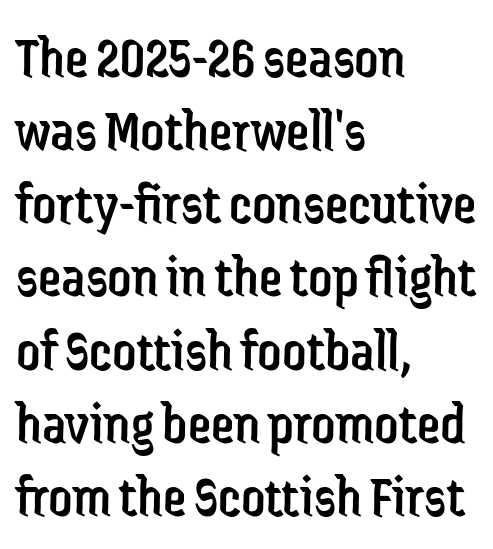
This rendering employs a face without finishing strokes, i.e., a sans-serif. A roman cut, with each character standing at attention. You could call the tracking neutral — neither tight nor loose. The area under the type is left untouched. Note the varied advance widths — an 'i' is clearly narrower than an 'm'. If you drew a ruler down the left edge, every line would touch it.
